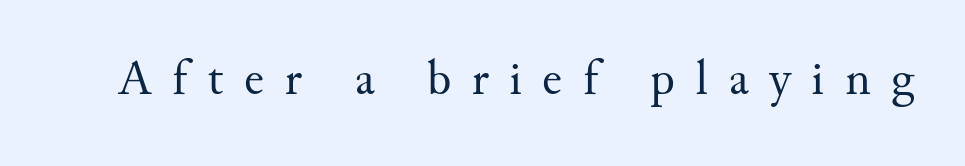
These glyphs show unthickened strokes, regular width or finer. Posture: vertical. Check under the words: just untouched page. The designer went with a serif here, giving each stem small feet.
